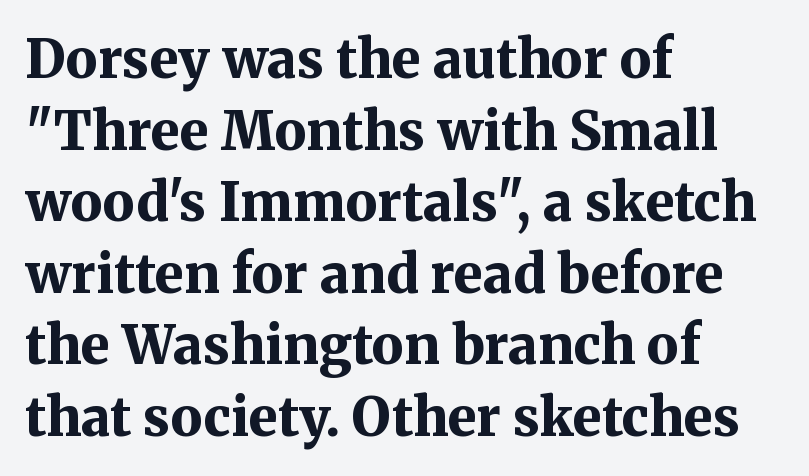
The image shows 53 px bold serif type, upright; set left-aligned, normal line spacing (1.35x), normal letter spacing, not underlined; medium stroke contrast and a medium x-height.
